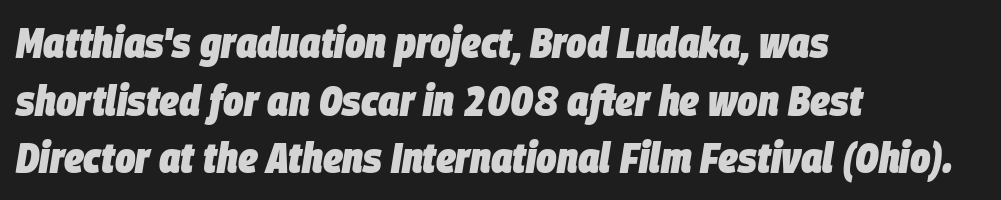
{"italic": "yes", "lean": "right", "slant_degrees": 9, "bold": "yes", "weight": "heavy", "width": "condensed", "stroke_contrast": "low", "x_height": "large", "monospaced": "no", "underline": "no", "align": "left", "line_spacing": "normal", "line_spacing_ratio": 1.34, "letter_spacing": "normal", "letter_spacing_em": 0.0, "glyph_px": 43}
